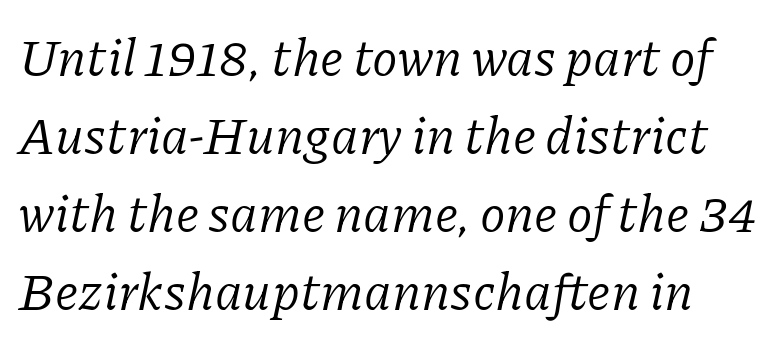
{"serif": "yes", "italic": "yes", "lean": "right", "slant_degrees": 11, "bold": "no", "weight": "regular", "width": "normal", "stroke_contrast": "low", "x_height": "medium", "monospaced": "no", "underline": "no", "line_spacing": "normal", "line_spacing_ratio": 1.5, "letter_spacing": "normal", "letter_spacing_em": 0.0, "glyph_px": 52}
